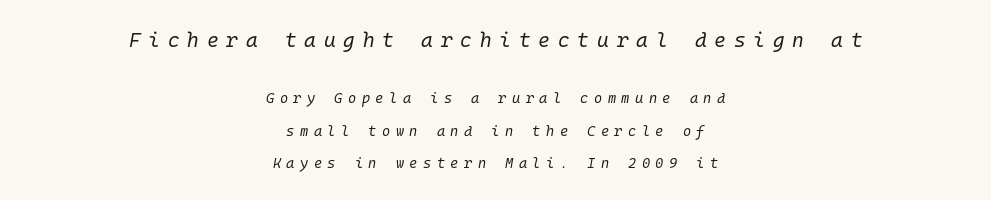
Q: Is the text bold? A: No.
Q: Is the text italic (slanted)? A: Yes, it leans right by about 10 degrees.
Q: Is the text underlined? A: No.
Q: How is the paragraph aligned? A: Centered.
Q: Is the spacing between letters normal or unusually wide? A: Unusually wide.
Q: Is the spacing between lines tight, normal or loose? A: Loose.
Q: Which block of text is set in a larger size, the first (top) or the second (bottom)? A: The first (top) one.
